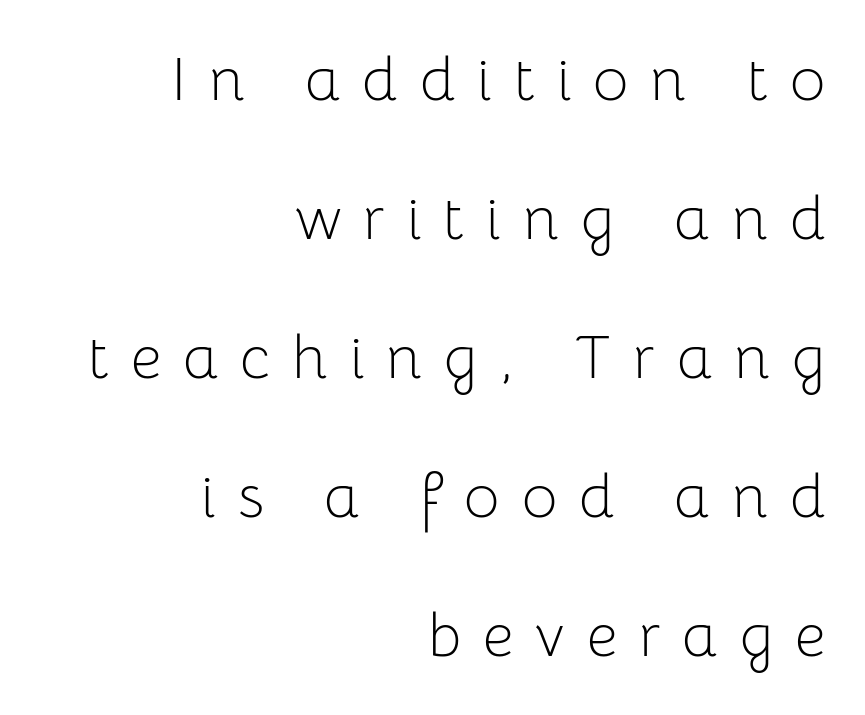
The image shows 61 px light sans-serif type, upright; set right-aligned, loose line spacing (2.28x), unusually wide letter spacing (+0.36 em), not underlined; low stroke contrast and a medium x-height.
